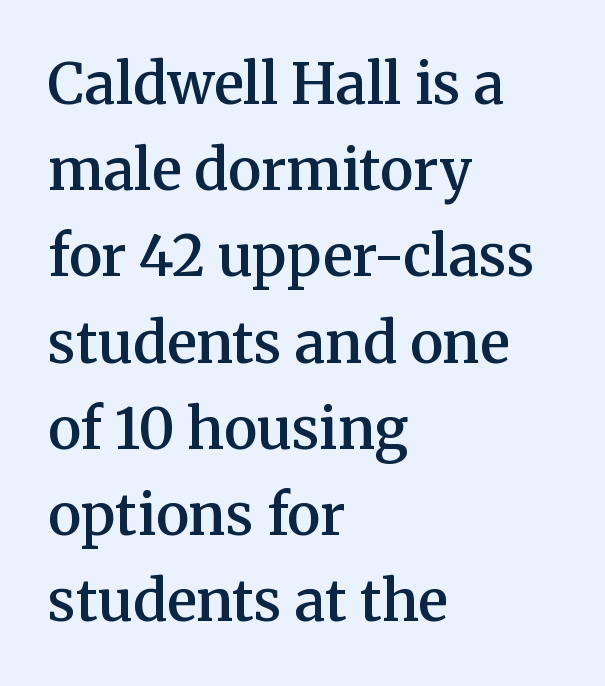
The image shows 56 px semibold serif type, upright; set left-aligned, normal line spacing (1.54x), normal letter spacing, not underlined; medium stroke contrast and a medium x-height.
